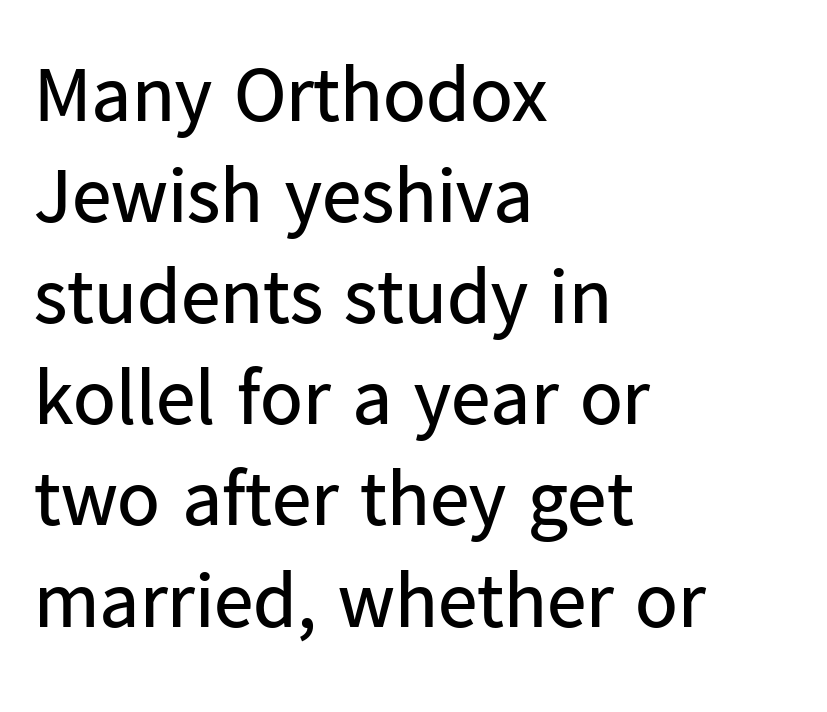
{"serif": "no", "italic": "no", "bold": "no", "weight": "regular", "width": "normal", "stroke_contrast": "low", "x_height": "medium", "monospaced": "no", "underline": "no", "align": "left", "line_spacing": "normal", "line_spacing_ratio": 1.28, "letter_spacing": "normal", "letter_spacing_em": 0.0, "glyph_px": 79}
